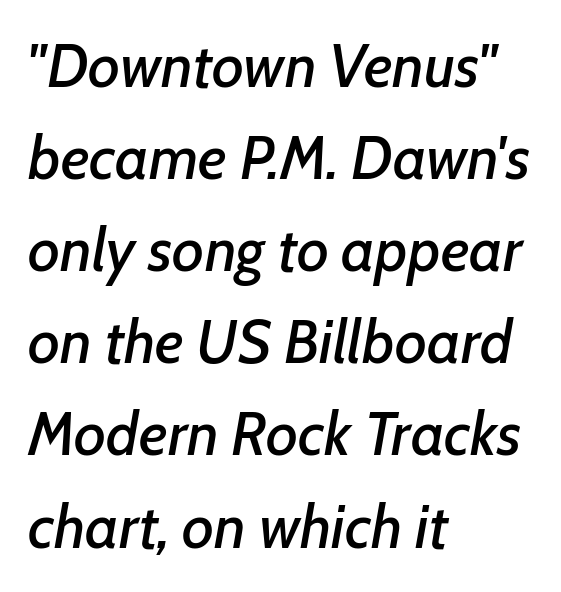
Short note: letters normally spaced. Here the designer chose a conventional face with non-uniform glyph widths. The designer left line spacing at the default. The passage is arranged the way most books set body copy — flush left.
